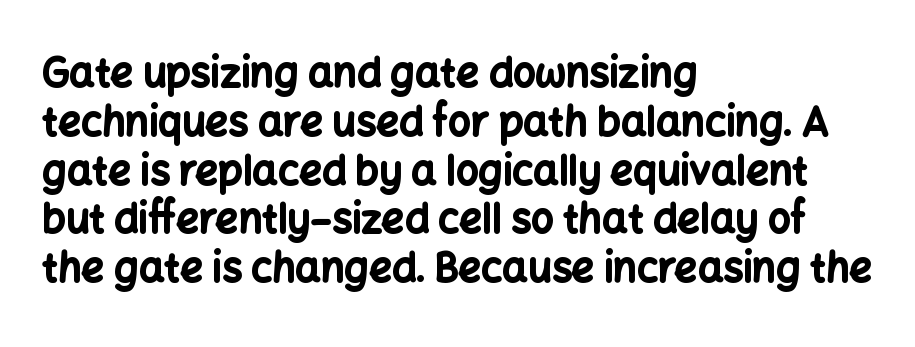
{"serif": "no", "italic": "no", "bold": "yes", "weight": "bold", "width": "normal", "stroke_contrast": "low", "x_height": "medium", "monospaced": "no", "underline": "no", "align": "left", "line_spacing_ratio": 1.22, "letter_spacing": "normal", "letter_spacing_em": 0.0, "glyph_px": 40}
